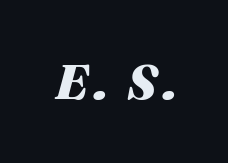
{"italic": "yes", "lean": "right", "slant_degrees": 16, "bold": "yes", "weight": "heavy", "width": "normal", "stroke_contrast": "medium", "x_height": "medium", "monospaced": "no", "underline": "no", "glyph_px": 49}
